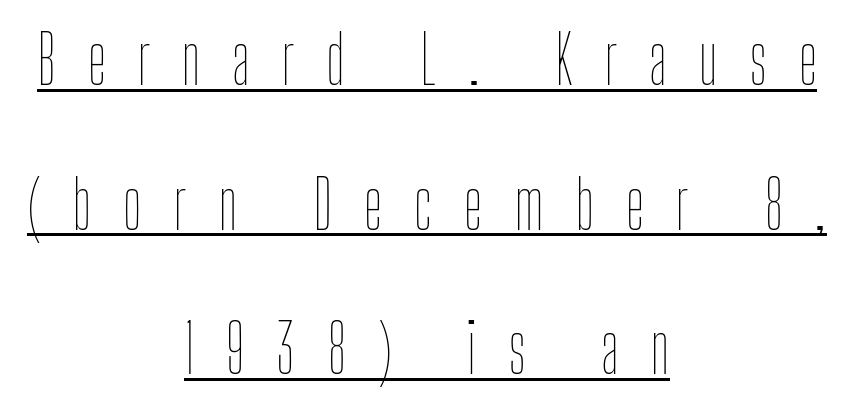
The image shows 67 px thin, condensed type, upright; set centered, loose line spacing (2.16x), unusually wide letter spacing (+0.46 em), underlined; low stroke contrast and a medium x-height.
